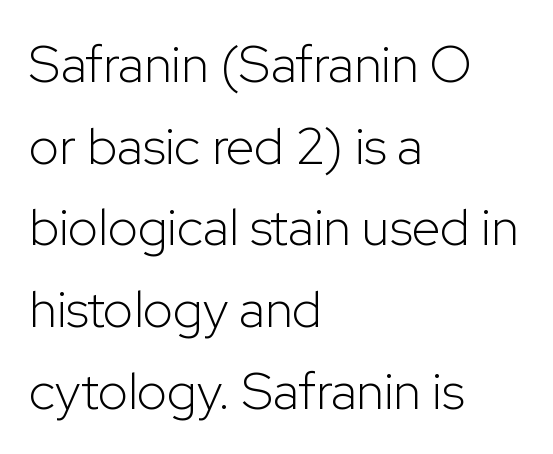
Q: Is the text bold? A: No.
Q: Is the text italic (slanted)? A: No, it is upright.
Q: Is the typeface a serif or a sans-serif typeface? A: Sans-serif.
Q: Is the text underlined? A: No.
Q: How is the paragraph aligned? A: Left-aligned.
Q: Is the spacing between letters normal or unusually wide? A: Normal.
Q: Is the spacing between lines tight, normal or loose? A: Normal.
Q: Width (condensed, normal, or wide)? A: Normal.
Q: Stroke contrast? A: Low.
Q: x-height? A: Medium.
Q: Monospaced? A: No.
